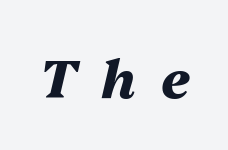
The rendering uses a bold face; every stroke is thick and dark. Letter spacing: wide. Each letter keeps its own natural width here, so spacing adapts to shape. The letters are slanted; this is an italic face. A clean baseline with only descenders dipping below it.
